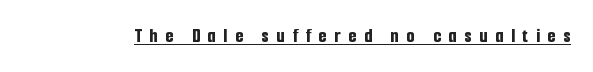
The image shows 21 px bold type, upright; set unusually wide letter spacing (+0.36 em), underlined.
